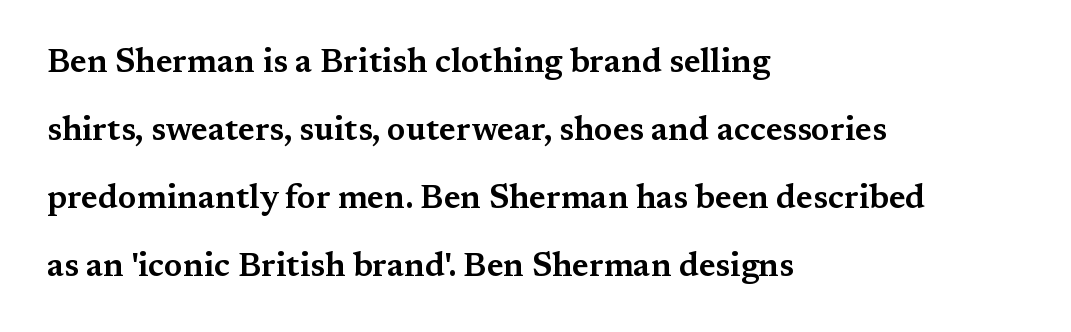
The image shows 33 px wide serif type, upright; set left-aligned, loose line spacing (2.06x), normal letter spacing, not underlined; medium stroke contrast and a medium x-height.
